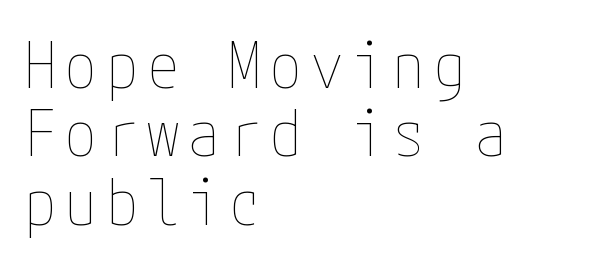
The image shows 64 px thin, condensed type, upright; set left-aligned, tight line spacing (1.07x), not underlined; low stroke contrast and a medium x-height.
